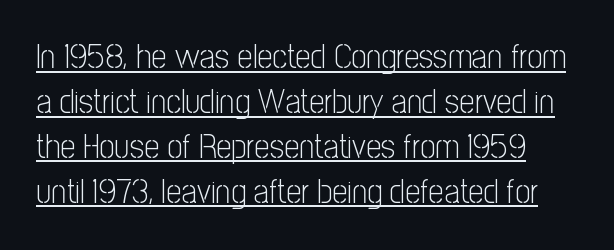
{"serif": "no", "italic": "no", "bold": "no", "weight": "light", "width": "condensed", "stroke_contrast": "low", "x_height": "medium", "monospaced": "no", "underline": "yes", "line_spacing": "normal", "line_spacing_ratio": 1.32, "letter_spacing": "normal", "letter_spacing_em": 0.0, "glyph_px": 34}
